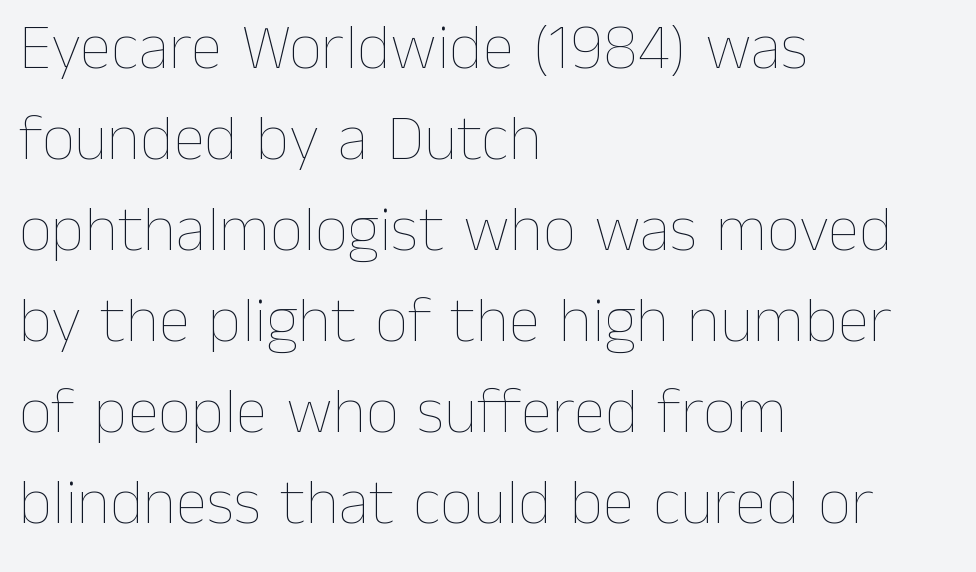
The image shows 65 px thin type, upright; set left-aligned, normal line spacing (1.4x), normal letter spacing, not underlined; low stroke contrast and a medium x-height.
